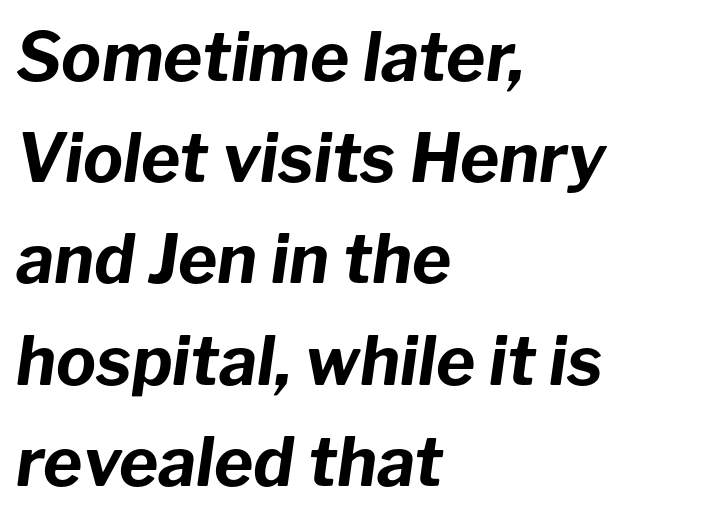
{"italic": "yes", "lean": "right", "slant_degrees": 8, "bold": "yes", "weight": "bold", "width": "normal", "stroke_contrast": "low", "x_height": "medium", "monospaced": "no", "underline": "no", "align": "left", "line_spacing": "normal", "line_spacing_ratio": 1.51, "letter_spacing": "normal", "letter_spacing_em": 0.0, "glyph_px": 67}
